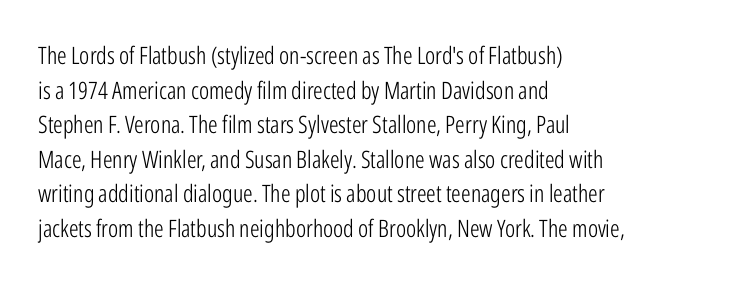
{"italic": "no", "bold": "no", "underline": "no", "align": "left", "line_spacing": "normal", "line_spacing_ratio": 1.44, "letter_spacing": "normal", "letter_spacing_em": 0.0, "glyph_px": 24}
